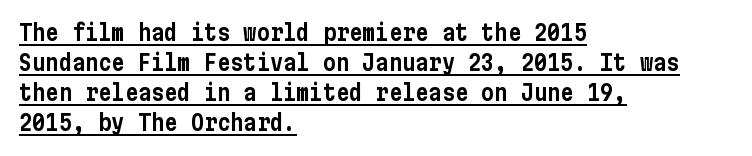
The image shows 22 px text type, upright; set left-aligned, normal line spacing (1.37x), normal letter spacing, underlined.
